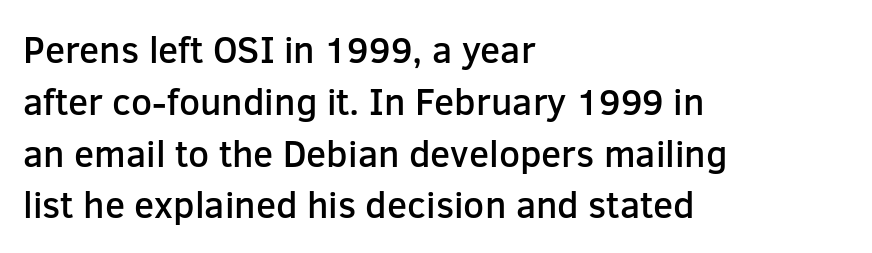
Q: Is the text bold? A: Semi-bold.
Q: Is the text italic (slanted)? A: No, it is upright.
Q: Is the typeface a serif or a sans-serif typeface? A: Sans-serif.
Q: Is the text underlined? A: No.
Q: How is the paragraph aligned? A: Left-aligned.
Q: Is the spacing between letters normal or unusually wide? A: Normal.
Q: Is the spacing between lines tight, normal or loose? A: Normal.
Q: Width (condensed, normal, or wide)? A: Normal.
Q: Stroke contrast? A: Low.
Q: x-height? A: Medium.
Q: Monospaced? A: No.
